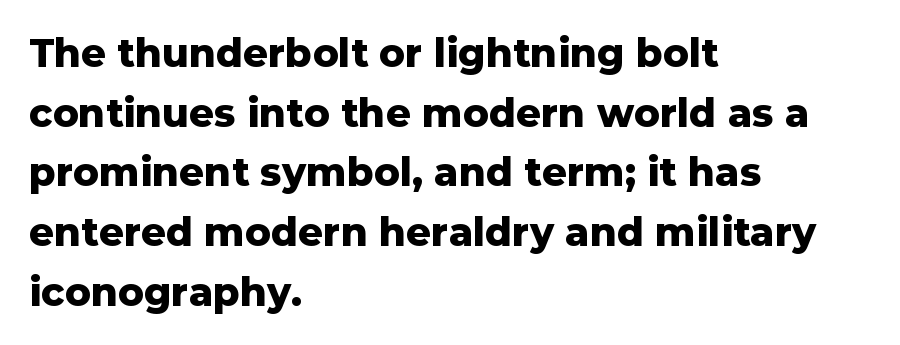
Q: Is the text bold? A: Yes.
Q: Is the text italic (slanted)? A: No, it is upright.
Q: Is the typeface a serif or a sans-serif typeface? A: Sans-serif.
Q: Is the text underlined? A: No.
Q: How is the paragraph aligned? A: Left-aligned.
Q: Is the spacing between letters normal or unusually wide? A: Normal.
Q: Is the spacing between lines tight, normal or loose? A: Normal.
Q: Width (condensed, normal, or wide)? A: Normal.
Q: Stroke contrast? A: Low.
Q: x-height? A: Medium.
Q: Monospaced? A: No.
